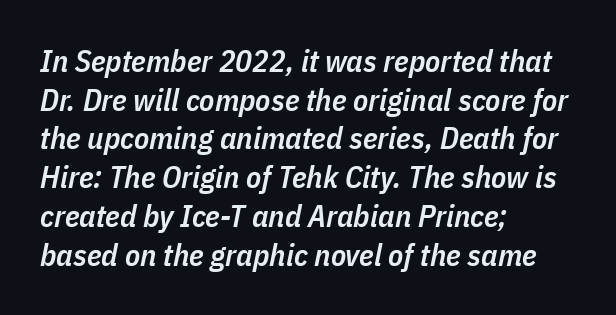
Unmarked baselines from the first word to the last. A typesetter would call this leading conventional body-copy spacing. Caption: multi-line text, flush left, ragged right. Proportional: the letters do not fall into vertical columns. Glyph-to-glyph distance matches everyday printed text.
